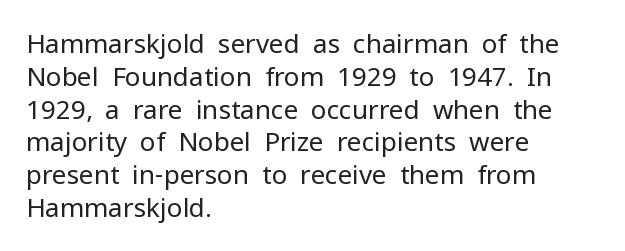
Q: Is the text bold? A: No.
Q: Is the text italic (slanted)? A: No, it is upright.
Q: Is the text underlined? A: No.
Q: How is the paragraph aligned? A: Left-aligned.
Q: Is the spacing between letters normal or unusually wide? A: Normal.
Q: Is the spacing between lines tight, normal or loose? A: Normal.
